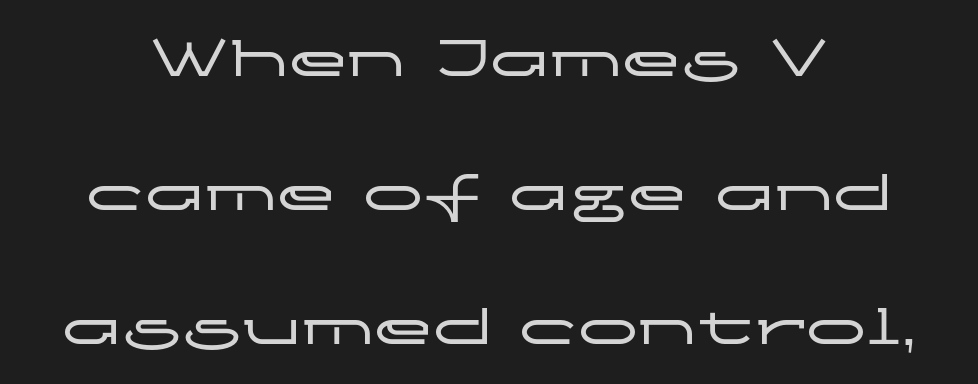
Q: Is the text italic (slanted)? A: No, it is upright.
Q: Is the typeface a serif or a sans-serif typeface? A: Sans-serif.
Q: Is the text underlined? A: No.
Q: Is the spacing between letters normal or unusually wide? A: Normal.
Q: Is the spacing between lines tight, normal or loose? A: Loose.
Q: Width (condensed, normal, or wide)? A: Wide.
Q: Stroke contrast? A: Low.
Q: x-height? A: Medium.
Q: Monospaced? A: No.
